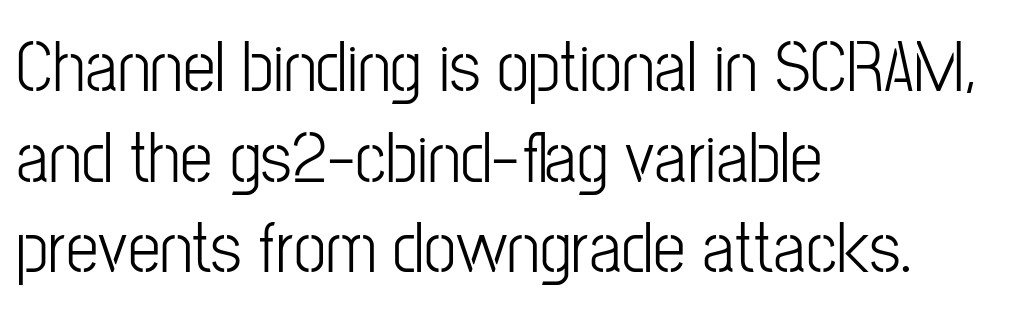
The image shows 73 px light, condensed sans-serif type, upright; set left-aligned, line spacing 1.24x, normal letter spacing, not underlined; low stroke contrast and a medium x-height.
